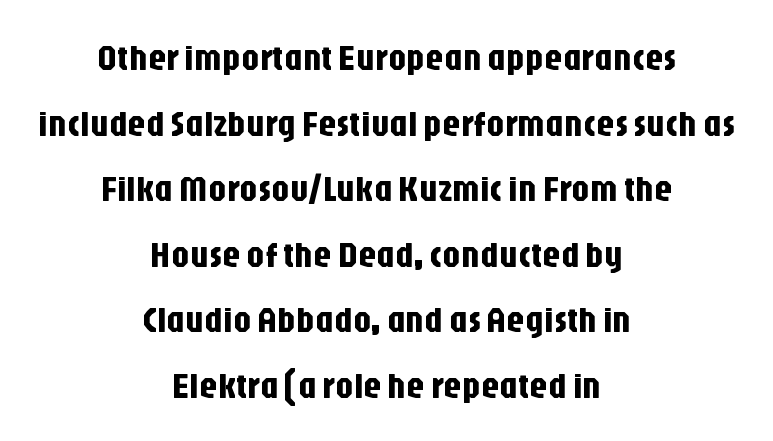
Line starts and ends both wander, symmetrically. The passage shown is typeset with a sans-serif family. These lines keep a tight, regular rhythm from letter to letter. Quick note: underline off. Each letter keeps its own natural width here, so spacing adapts to shape. This is roman type, the default non-slanted kind.
